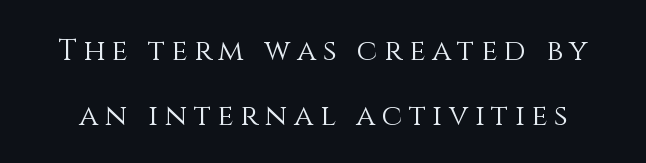
If you measured baseline to baseline, you'd find a long distance. The space beneath each line is pristine and unruled. These glyphs show unthickened strokes, regular width or finer. These lines were composed using upright roman letters.
